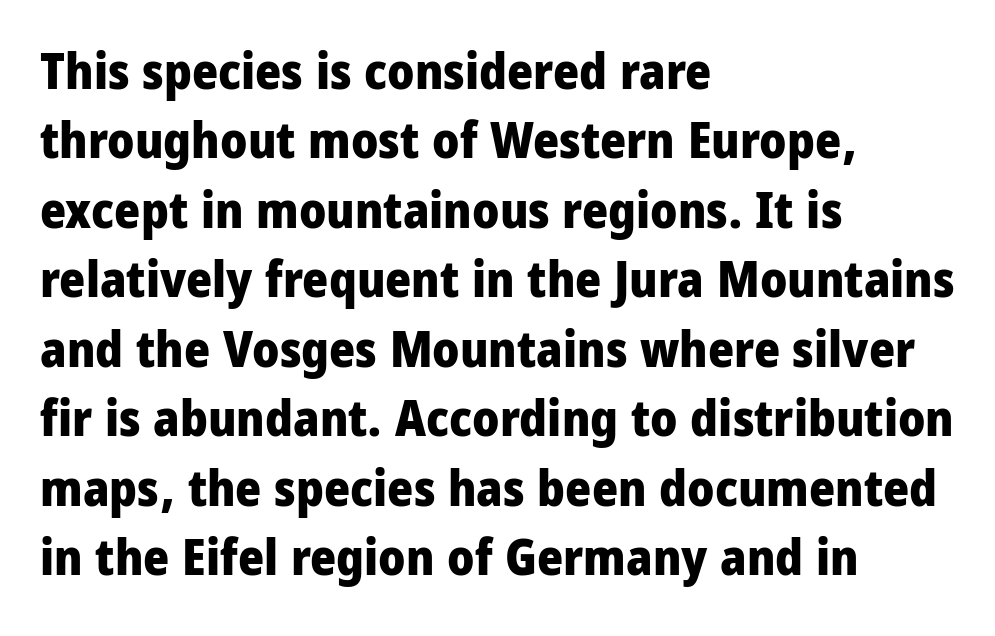
The image shows 50 px heavy, condensed sans-serif type, upright; set left-aligned, normal line spacing (1.39x), normal letter spacing, not underlined; low stroke contrast and a large x-height.
